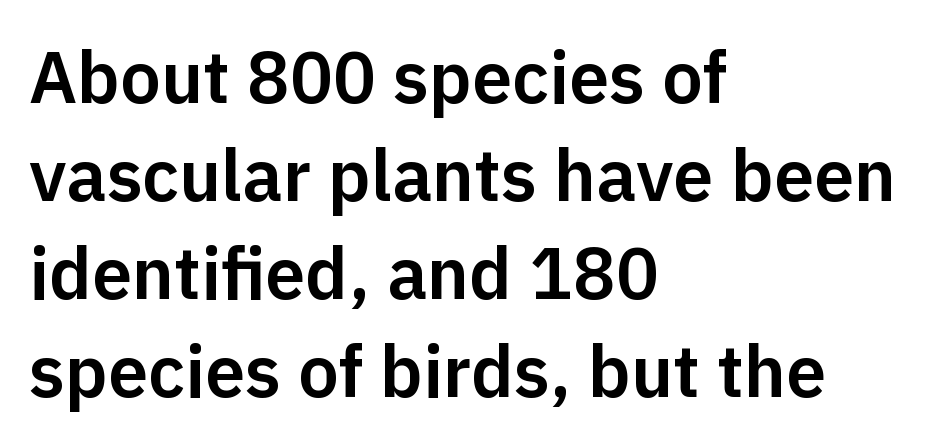
The designer went with a sans here, leaving each stem footless. Every stem runs plumb, perpendicular to the baseline. Here the designer chose a conventional face with non-uniform glyph widths. The paragraph has a hard left edge and a soft right edge. The baseline area is clear.
